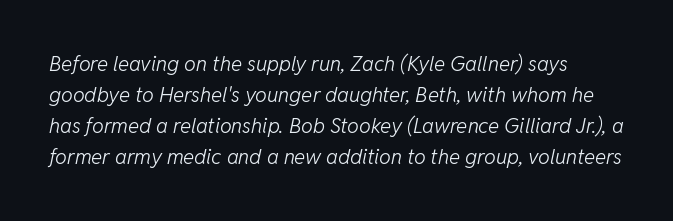
Q: Is the text bold? A: No.
Q: Is the text italic (slanted)? A: Yes, it leans right by about 11 degrees.
Q: Is the text underlined? A: No.
Q: Is the spacing between letters normal or unusually wide? A: Normal.
Q: Is the spacing between lines tight, normal or loose? A: Normal.
